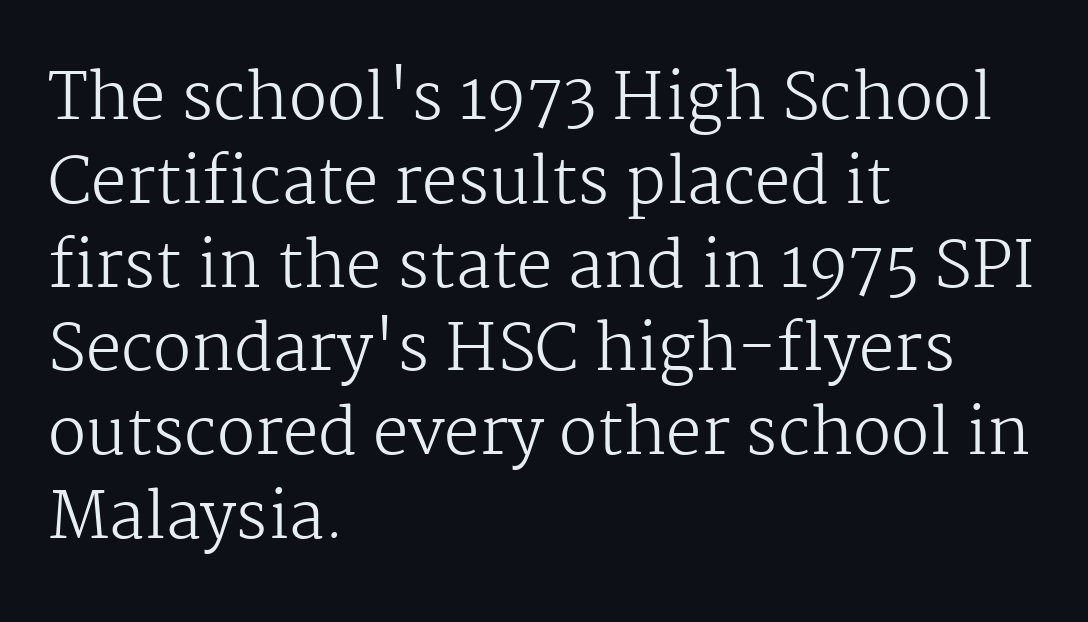
Vertically, the passage feels balanced, rows spaced as you'd expect. In terms of posture, this sample is upright. The strokes are not fattened; the text isn't bold. This is serif lettering, the kind often seen in printed books. Each row of text sits above clean, open space. A typesetter would call this proportional, since set widths differ per character.
